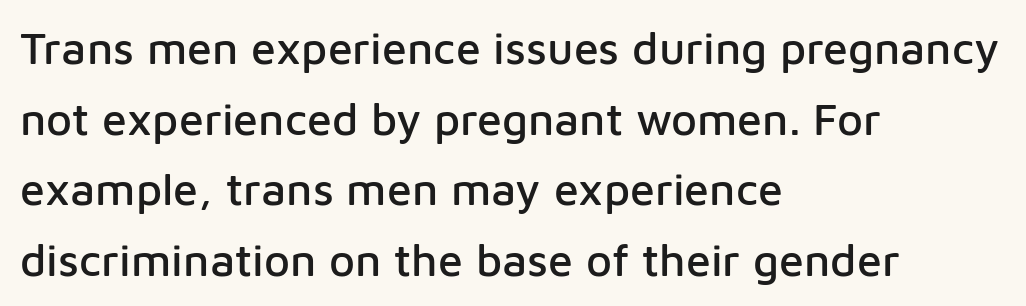
Q: Is the text italic (slanted)? A: No, it is upright.
Q: Is the typeface a serif or a sans-serif typeface? A: Sans-serif.
Q: Is the text underlined? A: No.
Q: How is the paragraph aligned? A: Left-aligned.
Q: Is the spacing between letters normal or unusually wide? A: Normal.
Q: Is the spacing between lines tight, normal or loose? A: Normal.
Q: Width (condensed, normal, or wide)? A: Normal.
Q: Stroke contrast? A: Low.
Q: x-height? A: Medium.
Q: Monospaced? A: No.
